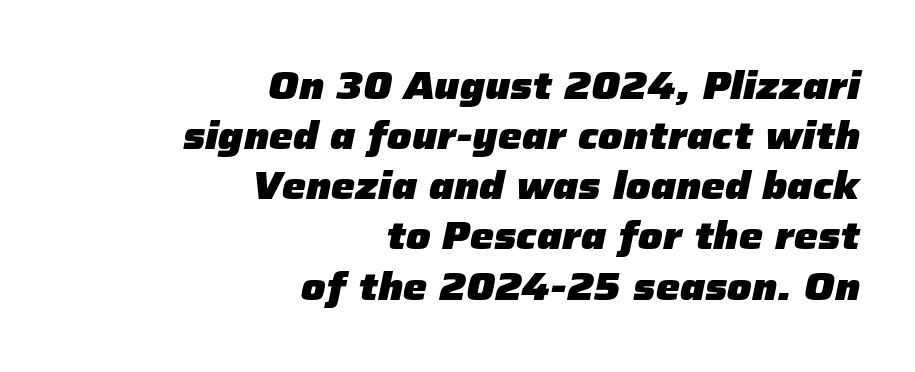
{"italic": "yes", "lean": "right", "slant_degrees": 12, "bold": "yes", "weight": "heavy", "width": "normal", "stroke_contrast": "low", "x_height": "medium", "monospaced": "no", "underline": "no", "align": "right", "line_spacing": "normal", "line_spacing_ratio": 1.32, "letter_spacing": "normal", "letter_spacing_em": 0.0, "glyph_px": 38}
